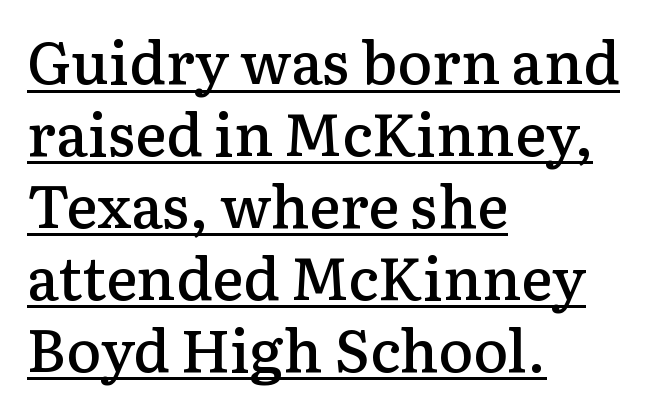
{"serif": "yes", "italic": "no", "bold": "semi", "weight": "semibold", "width": "normal", "stroke_contrast": "low", "x_height": "medium", "monospaced": "no", "underline": "yes", "align": "left", "line_spacing_ratio": 1.22, "letter_spacing": "normal", "letter_spacing_em": 0.0, "glyph_px": 59}
